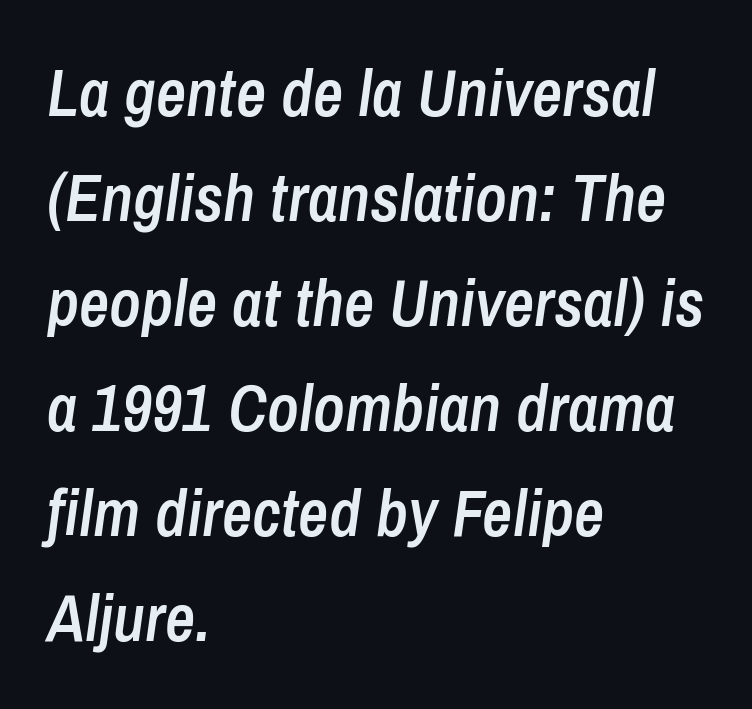
Q: Is the text bold? A: Semi-bold.
Q: Is the text italic (slanted)? A: Yes, it leans right by about 8 degrees.
Q: Is the text underlined? A: No.
Q: How is the paragraph aligned? A: Left-aligned.
Q: Is the spacing between letters normal or unusually wide? A: Normal.
Q: Is the spacing between lines tight, normal or loose? A: Normal.
Q: Width (condensed, normal, or wide)? A: Condensed.
Q: Stroke contrast? A: Low.
Q: x-height? A: Medium.
Q: Monospaced? A: No.
